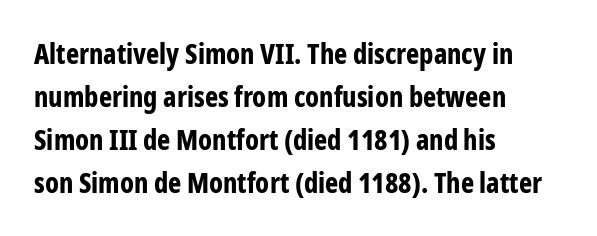
The lines are quadded left. Here the designer chose a conventional face with non-uniform glyph widths. The string is rendered with underlining switched off. The letters stand upright; this is a roman face. Observe the absence of serifs on each vertical stroke in this sample. The gaps between neighbouring characters are ordinary and unremarkable.
